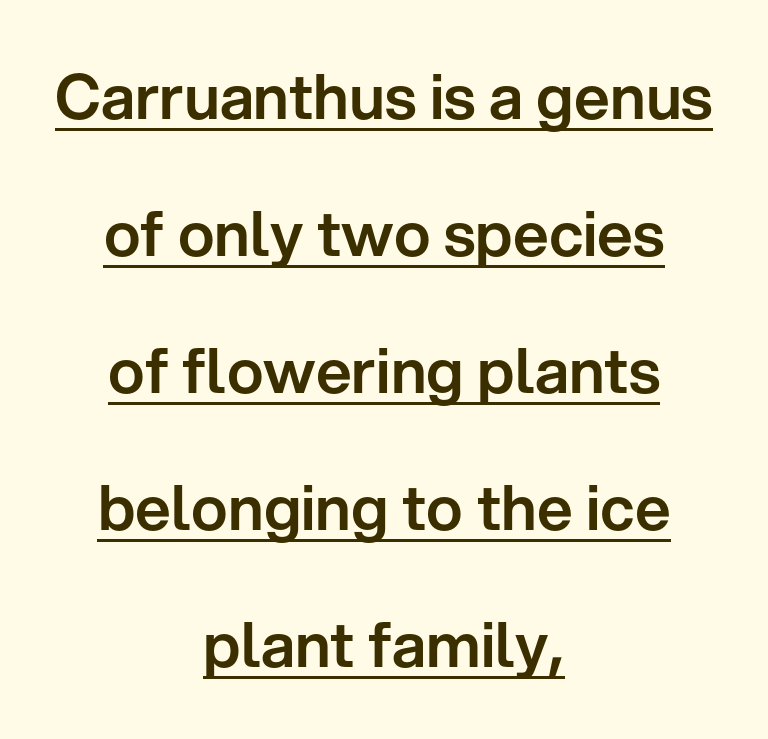
Q: Is the text italic (slanted)? A: No, it is upright.
Q: Is the typeface a serif or a sans-serif typeface? A: Sans-serif.
Q: Is the text underlined? A: Yes.
Q: How is the paragraph aligned? A: Centered.
Q: Is the spacing between letters normal or unusually wide? A: Normal.
Q: Is the spacing between lines tight, normal or loose? A: Loose.
Q: Width (condensed, normal, or wide)? A: Normal.
Q: Stroke contrast? A: Low.
Q: x-height? A: Medium.
Q: Monospaced? A: No.
